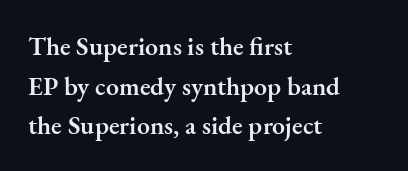
The image shows 26 px text type, upright; set left-aligned, normal line spacing (1.52x), normal letter spacing, not underlined.
